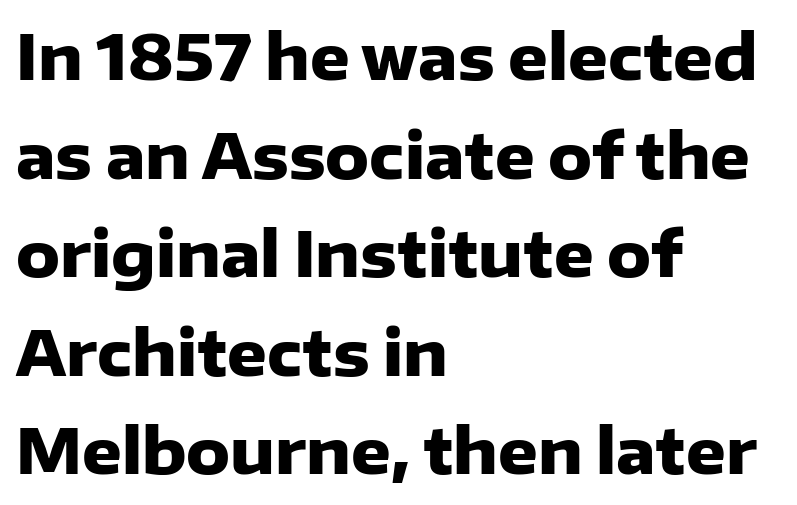
{"serif": "no", "italic": "no", "bold": "yes", "weight": "heavy", "width": "normal", "stroke_contrast": "low", "x_height": "medium", "monospaced": "no", "underline": "no", "align": "left", "line_spacing": "normal", "line_spacing_ratio": 1.59, "letter_spacing": "normal", "letter_spacing_em": 0.0, "glyph_px": 62}
